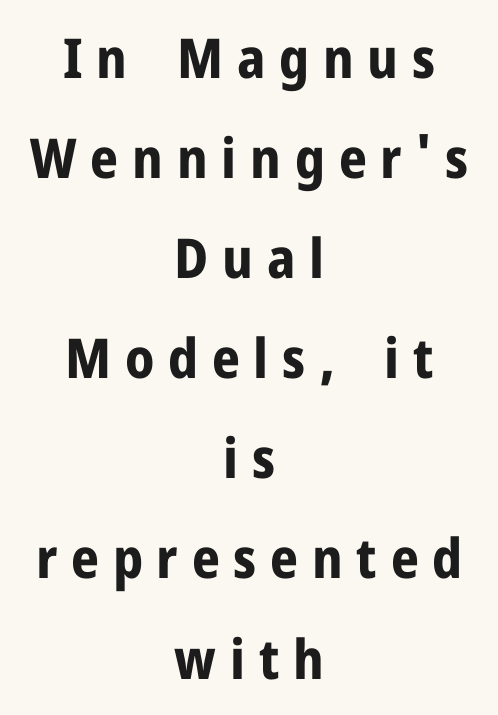
Q: Is the text bold? A: Yes.
Q: Is the text italic (slanted)? A: No, it is upright.
Q: Is the typeface a serif or a sans-serif typeface? A: Sans-serif.
Q: Is the text underlined? A: No.
Q: How is the paragraph aligned? A: Centered.
Q: Is the spacing between letters normal or unusually wide? A: Unusually wide.
Q: Width (condensed, normal, or wide)? A: Normal.
Q: Stroke contrast? A: Low.
Q: x-height? A: Medium.
Q: Monospaced? A: No.
